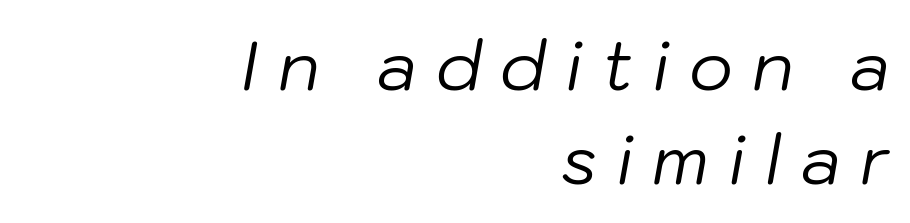
Heaviness? Minimal to ordinary, like unemphasized prose. Plain, unruled lines of type. Is this a fixed-width face? No — the glyphs have proportional, varying widths. Style check: oblique. This sample uses expanded letter spacing, leaving extra air between glyphs.
